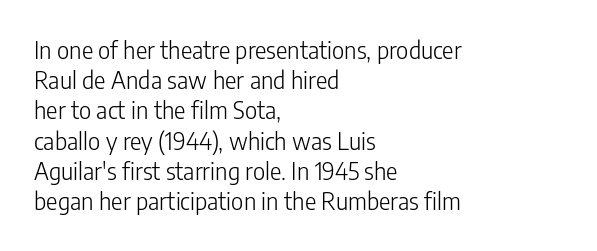
{"italic": "no", "bold": "no", "underline": "no", "align": "left", "line_spacing": "normal", "line_spacing_ratio": 1.26, "letter_spacing": "normal", "letter_spacing_em": 0.0, "glyph_px": 24}
